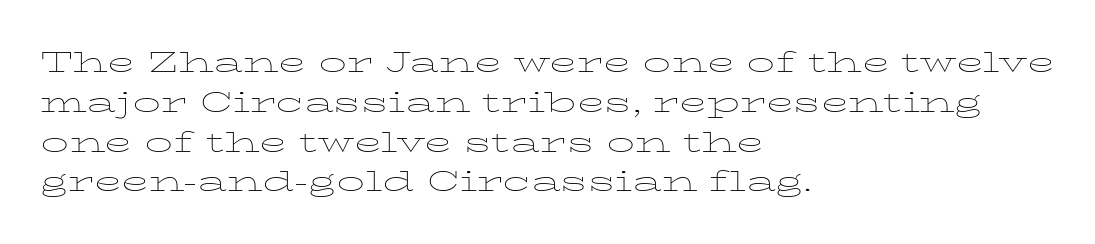
The image shows 28 px thin, wide serif type, upright; set left-aligned, normal line spacing (1.42x), normal letter spacing, not underlined; low stroke contrast and a medium x-height.
